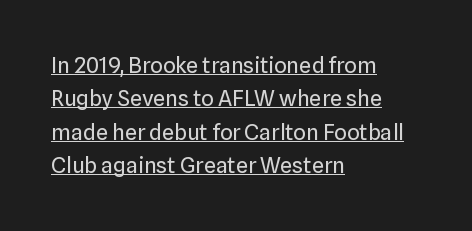
{"italic": "no", "bold": "no", "underline": "yes", "align": "left", "line_spacing": "normal", "line_spacing_ratio": 1.52, "letter_spacing": "normal", "letter_spacing_em": 0.0, "glyph_px": 22}
